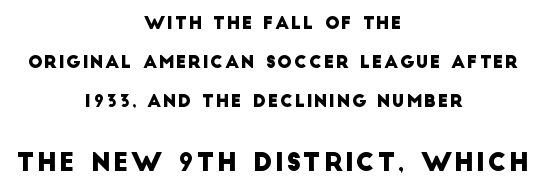
The image shows 25 px text type; set centered, loose line spacing (2.28x), not underlined; the second (bottom) block is 1.47x larger.
